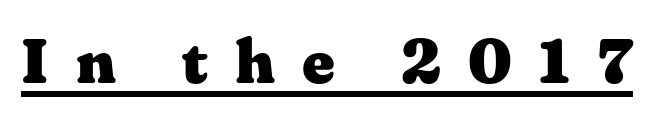
The rendering uses natural spacing where letterforms have individual widths. This rendering widens character spacing well past its baseline value. Strokes here are thick enough to call this a true bold. Style check: upright.
